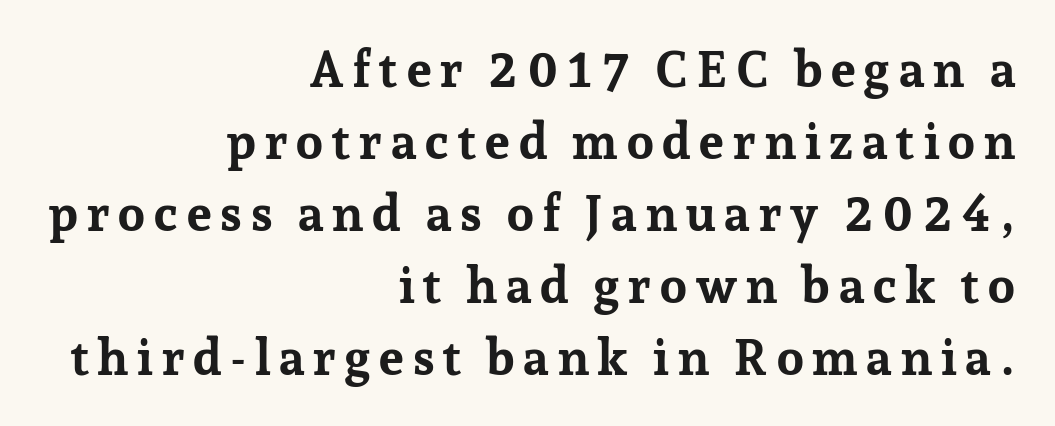
Q: Is the text bold? A: Yes.
Q: Is the text italic (slanted)? A: No, it is upright.
Q: Is the typeface a serif or a sans-serif typeface? A: Serif.
Q: Is the text underlined? A: No.
Q: How is the paragraph aligned? A: Right-aligned.
Q: Is the spacing between lines tight, normal or loose? A: Normal.
Q: Width (condensed, normal, or wide)? A: Normal.
Q: Stroke contrast? A: Low.
Q: x-height? A: Medium.
Q: Monospaced? A: No.
